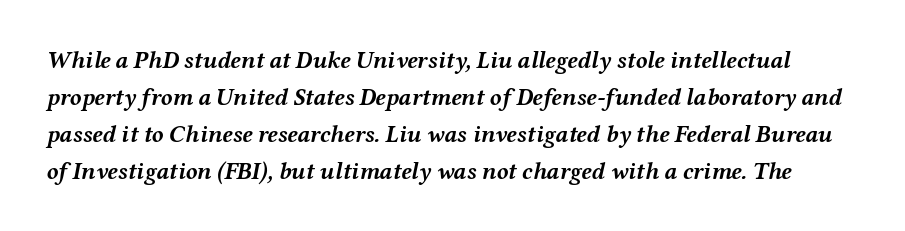
The axis of the letterforms is tilted away from vertical. Heft: maximum for text — a bold. The rendering keeps characters at their native spacing. Has an underline been added? It has not. These lines sit exactly where default settings would place them.
